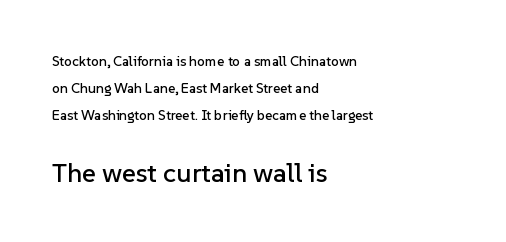
The words here are not underlined. Widely set lines give the paragraph a tall, airy silhouette. Nope, not italic — everything's standing straight. The passage shown has conventional tracking throughout. Top chunk: small. Bottom chunk: large.
